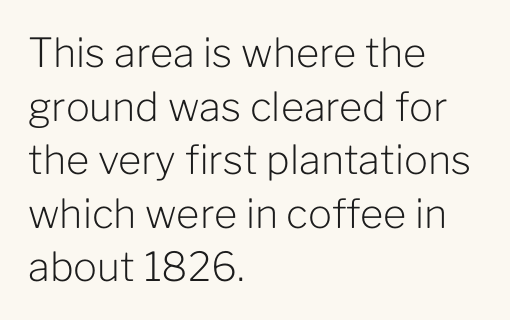
{"serif": "no", "italic": "no", "bold": "no", "weight": "light", "width": "normal", "stroke_contrast": "low", "x_height": "medium", "monospaced": "no", "underline": "no", "align": "left", "line_spacing": "normal", "line_spacing_ratio": 1.34, "letter_spacing": "normal", "letter_spacing_em": 0.0, "glyph_px": 40}
